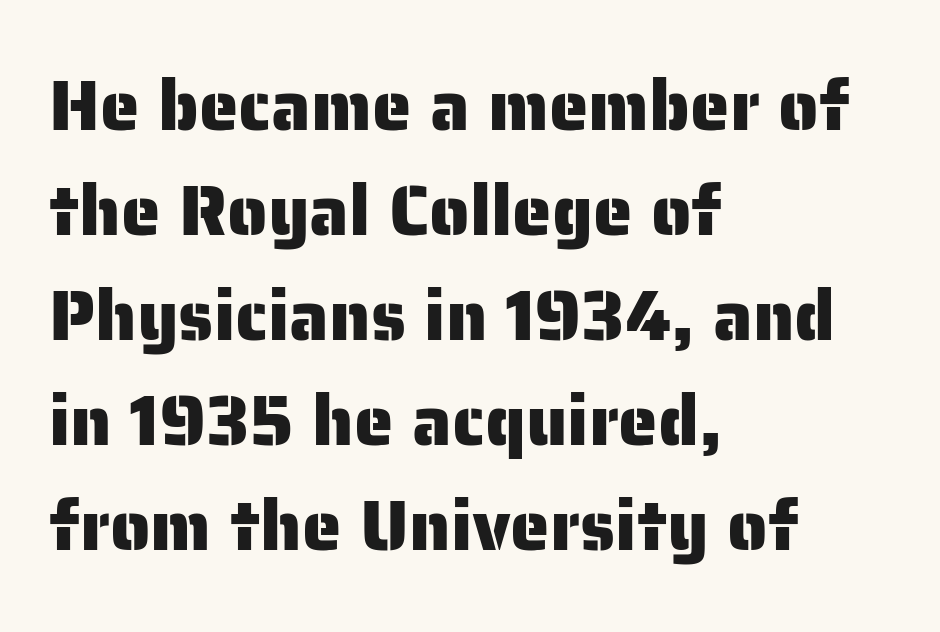
Q: Is the text italic (slanted)? A: No, it is upright.
Q: Is the typeface a serif or a sans-serif typeface? A: Sans-serif.
Q: Is the text underlined? A: No.
Q: How is the paragraph aligned? A: Left-aligned.
Q: Is the spacing between letters normal or unusually wide? A: Normal.
Q: Is the spacing between lines tight, normal or loose? A: Normal.
Q: Width (condensed, normal, or wide)? A: Normal.
Q: Stroke contrast? A: Low.
Q: x-height? A: Medium.
Q: Monospaced? A: No.
